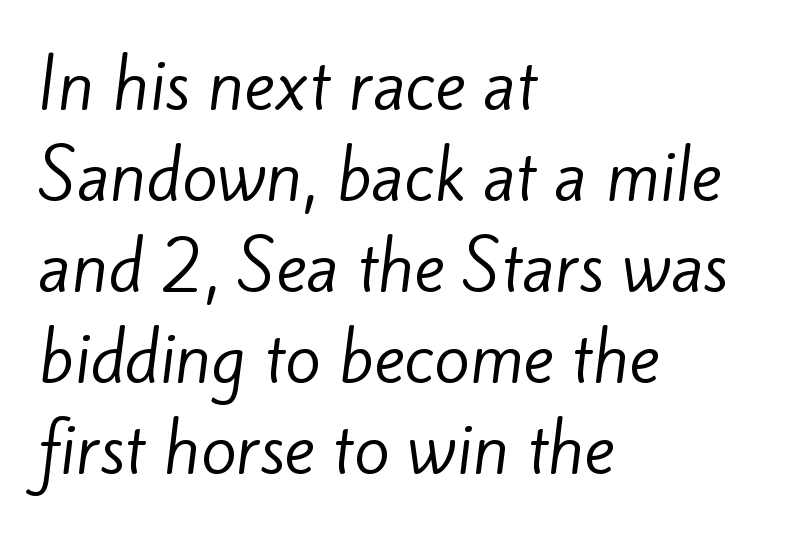
{"serif": "no", "bold": "no", "weight": "regular", "width": "normal", "stroke_contrast": "low", "x_height": "small", "monospaced": "no", "underline": "no", "align": "left", "line_spacing": "normal", "line_spacing_ratio": 1.4, "letter_spacing": "normal", "letter_spacing_em": 0.0, "glyph_px": 65}
